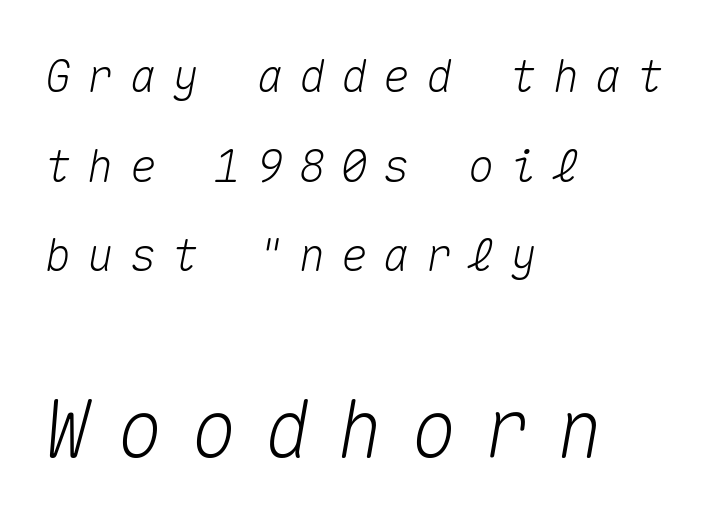
The image shows 78 px text type, italic (leaning right), monospaced; set left-aligned, loose line spacing (1.99x), unusually wide letter spacing (+0.34 em), not underlined; the second (bottom) block is 1.73x larger; medium stroke contrast and a medium x-height.
